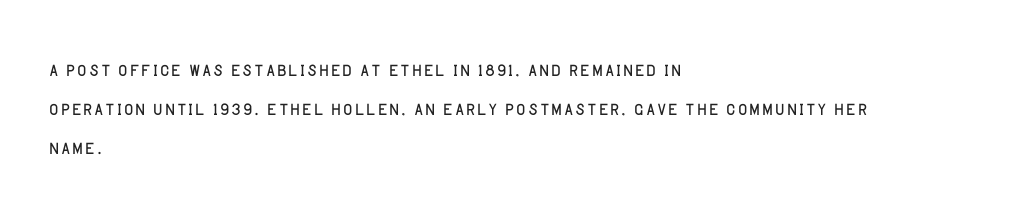
{"italic": "no", "bold": "no", "underline": "no", "align": "left", "line_spacing": "normal", "line_spacing_ratio": 1.57, "letter_spacing": "normal", "letter_spacing_em": 0.0, "glyph_px": 25}
